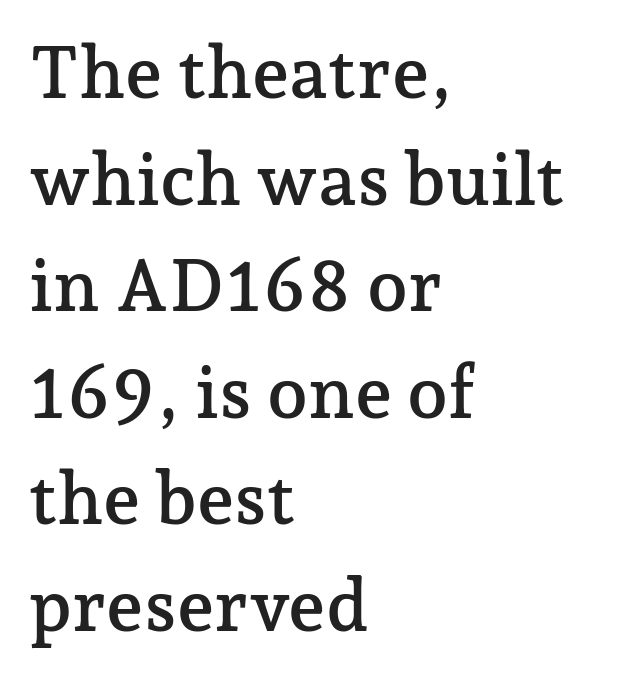
Q: Is the text italic (slanted)? A: No, it is upright.
Q: Is the typeface a serif or a sans-serif typeface? A: Serif.
Q: Is the text underlined? A: No.
Q: How is the paragraph aligned? A: Left-aligned.
Q: Is the spacing between letters normal or unusually wide? A: Normal.
Q: Is the spacing between lines tight, normal or loose? A: Normal.
Q: Width (condensed, normal, or wide)? A: Normal.
Q: Stroke contrast? A: Low.
Q: x-height? A: Medium.
Q: Monospaced? A: No.
